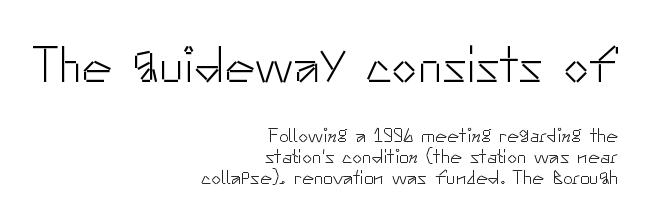
The image shows 51 px light sans-serif type, upright; set right-aligned, tight line spacing (1.03x), normal letter spacing, not underlined; the first (top) block is 2.55x larger; low stroke contrast and a small x-height.
